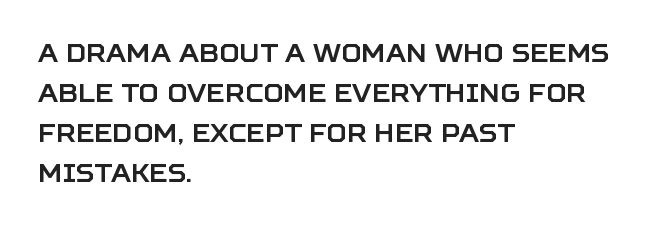
{"italic": "no", "underline": "no", "align": "left", "line_spacing": "normal", "line_spacing_ratio": 1.6, "letter_spacing": "normal", "letter_spacing_em": 0.0, "glyph_px": 25}
